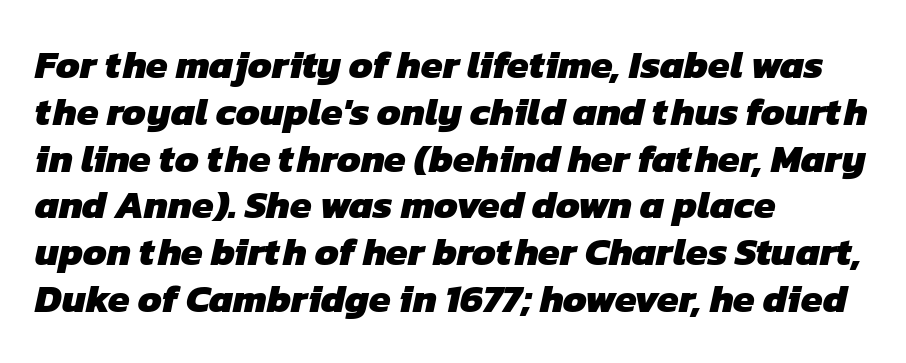
The image shows 39 px heavy sans-serif type; set left-aligned, line spacing 1.2x, normal letter spacing, not underlined; low stroke contrast and a medium x-height.
